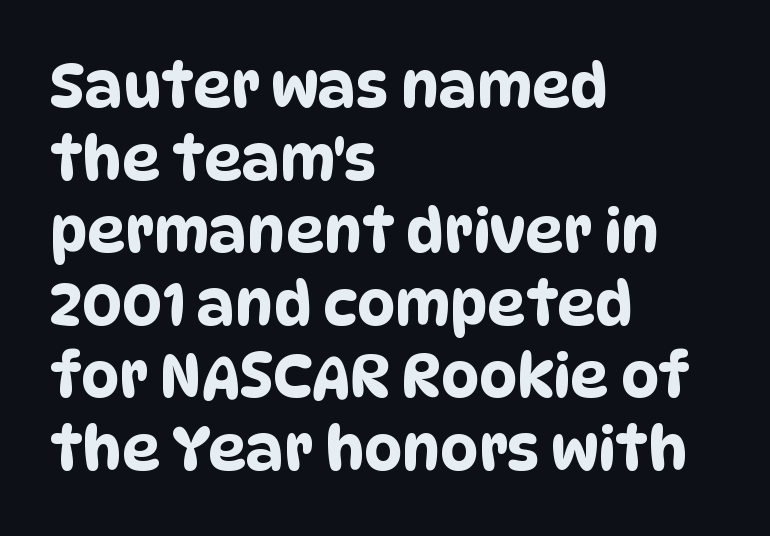
Q: Is the typeface a serif or a sans-serif typeface? A: Sans-serif.
Q: Is the text underlined? A: No.
Q: How is the paragraph aligned? A: Left-aligned.
Q: Is the spacing between letters normal or unusually wide? A: Normal.
Q: Width (condensed, normal, or wide)? A: Condensed.
Q: Stroke contrast? A: Low.
Q: x-height? A: Large.
Q: Monospaced? A: No.
